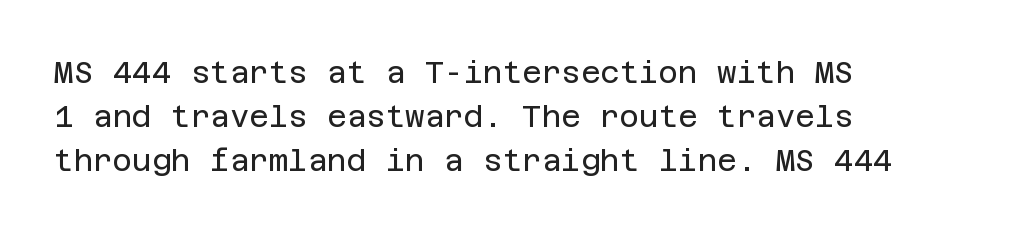
Q: Is the text bold? A: No.
Q: Is the text italic (slanted)? A: No, it is upright.
Q: Is the typeface a serif or a sans-serif typeface? A: Sans-serif.
Q: Is the text underlined? A: No.
Q: How is the paragraph aligned? A: Left-aligned.
Q: Is the spacing between letters normal or unusually wide? A: Normal.
Q: Is the spacing between lines tight, normal or loose? A: Normal.
Q: Width (condensed, normal, or wide)? A: Normal.
Q: Stroke contrast? A: Low.
Q: x-height? A: Large.
